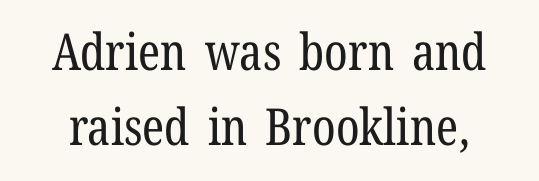
The font is comparable to plain body text, perhaps lighter. One glance says typical: line gaps are just what's usual. This is the regular roman posture of the typeface. The horizontal fit of the characters is conventional and even. To sum up the face: it has serifs. The rendering uses natural spacing where letterforms have individual widths.
